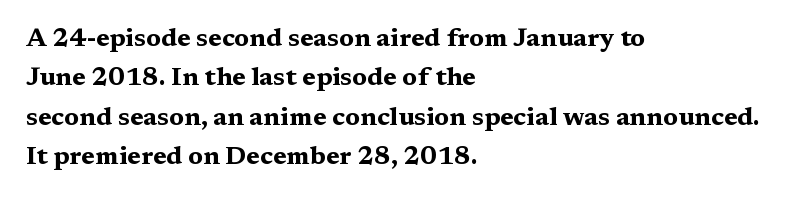
The image shows 26 px bold type, upright; set left-aligned, normal line spacing (1.51x), normal letter spacing, not underlined.
